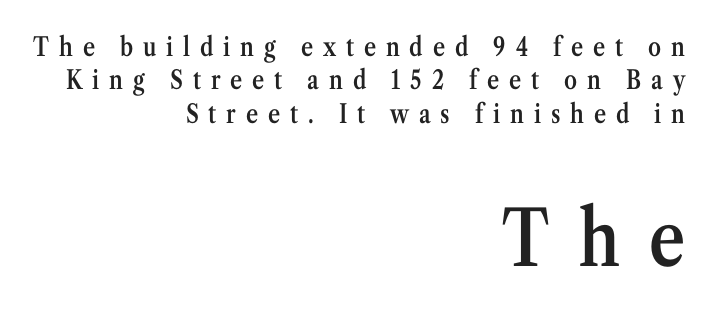
Q: Is the text bold? A: Semi-bold.
Q: Is the text italic (slanted)? A: No, it is upright.
Q: Is the typeface a serif or a sans-serif typeface? A: Serif.
Q: Is the text underlined? A: No.
Q: How is the paragraph aligned? A: Right-aligned.
Q: Is the spacing between letters normal or unusually wide? A: Unusually wide.
Q: Is the spacing between lines tight, normal or loose? A: Normal.
Q: Which block of text is set in a larger size, the first (top) or the second (bottom)? A: The second (bottom) one.
Q: Width (condensed, normal, or wide)? A: Condensed.
Q: Stroke contrast? A: Medium.
Q: x-height? A: Medium.
Q: Monospaced? A: No.
